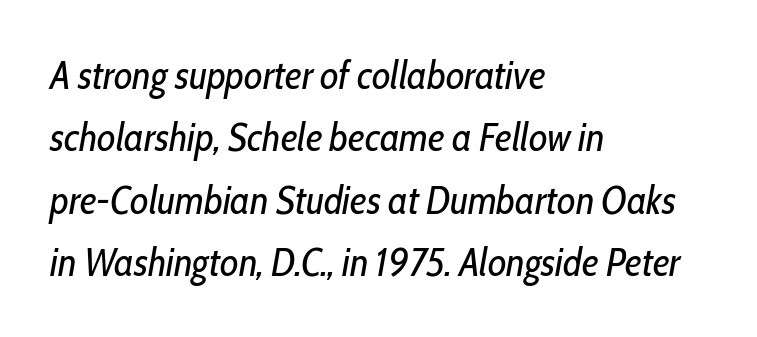
The image shows 40 px regular-weight, condensed type, italic (leaning right); set left-aligned, normal line spacing (1.56x), normal letter spacing, not underlined; low stroke contrast and a medium x-height.
